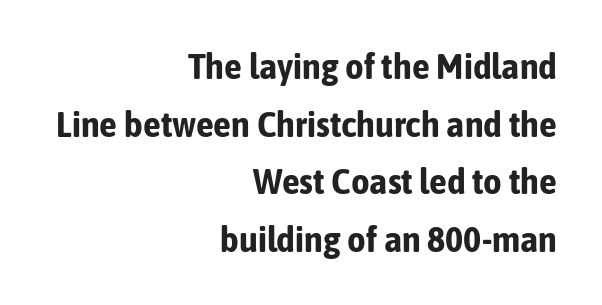
{"serif": "no", "italic": "no", "bold": "yes", "weight": "bold", "width": "condensed", "stroke_contrast": "low", "x_height": "medium", "monospaced": "no", "underline": "no", "align": "right", "line_spacing": "normal", "line_spacing_ratio": 1.6, "letter_spacing": "normal", "letter_spacing_em": 0.0, "glyph_px": 36}
